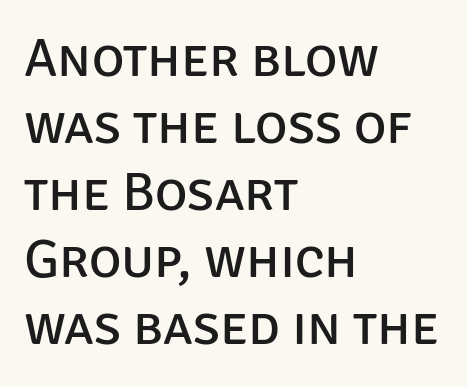
The image shows 55 px regular-weight sans-serif type, upright; set left-aligned, line spacing 1.22x, normal letter spacing, not underlined; low stroke contrast and a large x-height.
